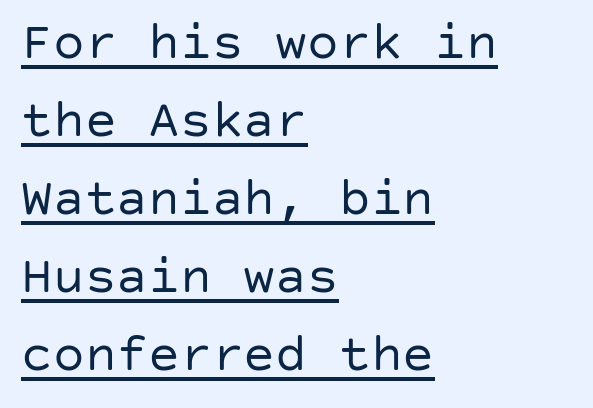
{"serif": "no", "italic": "no", "bold": "no", "weight": "regular", "width": "normal", "stroke_contrast": "low", "x_height": "large", "underline": "yes", "align": "left", "line_spacing": "normal", "line_spacing_ratio": 1.47, "letter_spacing": "normal", "letter_spacing_em": 0.0, "glyph_px": 53}
